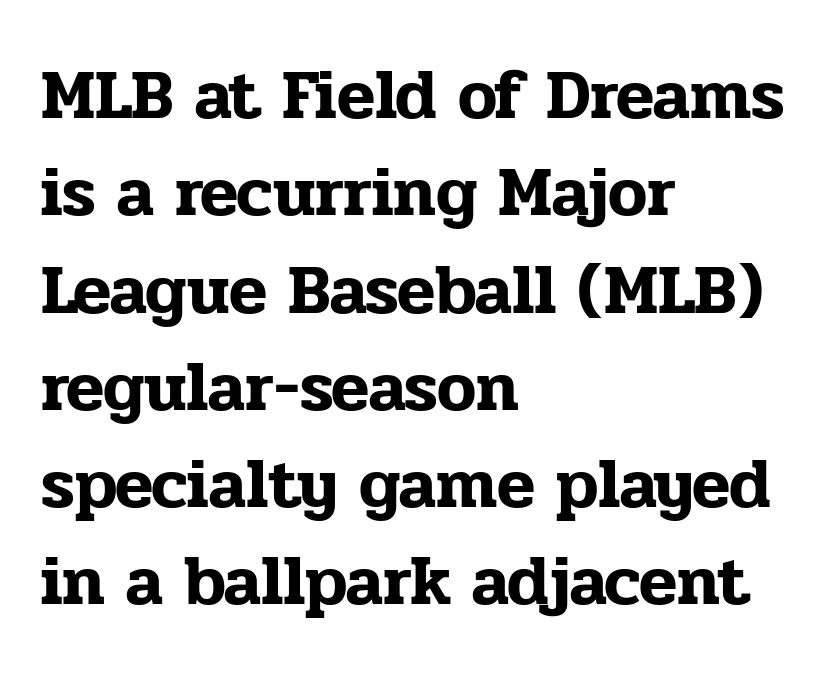
The vertical gap from one line to the next is medium. The passage shown is not underscored anywhere. Note the varied advance widths — an 'i' is clearly narrower than an 'm'. Small tapered or slab feet sit at the stroke ends, so this counts as serif. Nothing unusual about the tracking: characters are spaced as the font intends.
